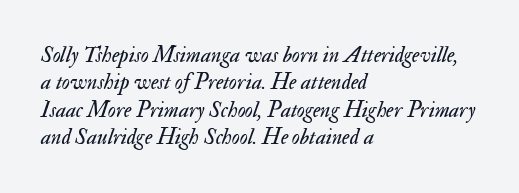
Leftover space on each line is placed entirely after the last word. What stands out about the letter spacing? Nothing — it is the standard amount. Designer's note — italics engaged. The foot of each line stays bare and open. A typesetter would call this leading conventional body-copy spacing. This is not heavy type; no bold has been used.
